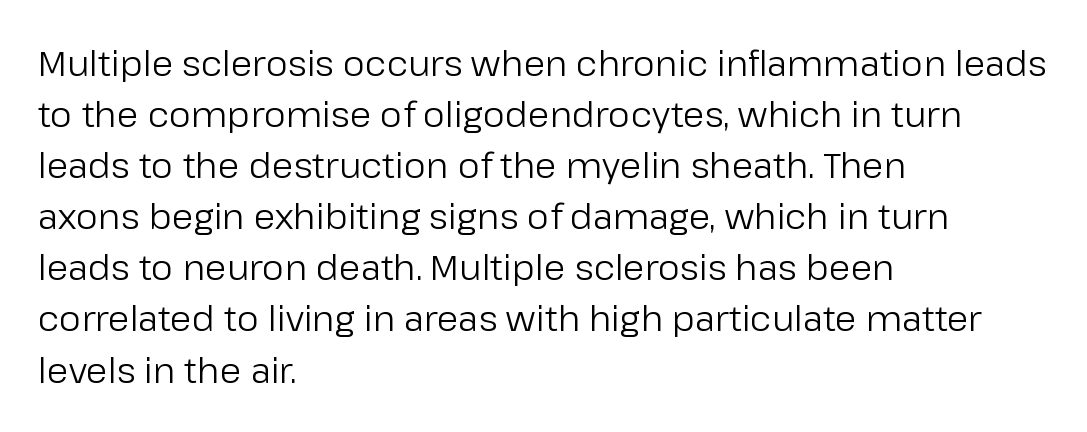
The image shows 35 px regular-weight sans-serif type, upright; set left-aligned, normal line spacing (1.46x), normal letter spacing, not underlined; low stroke contrast and a medium x-height.
